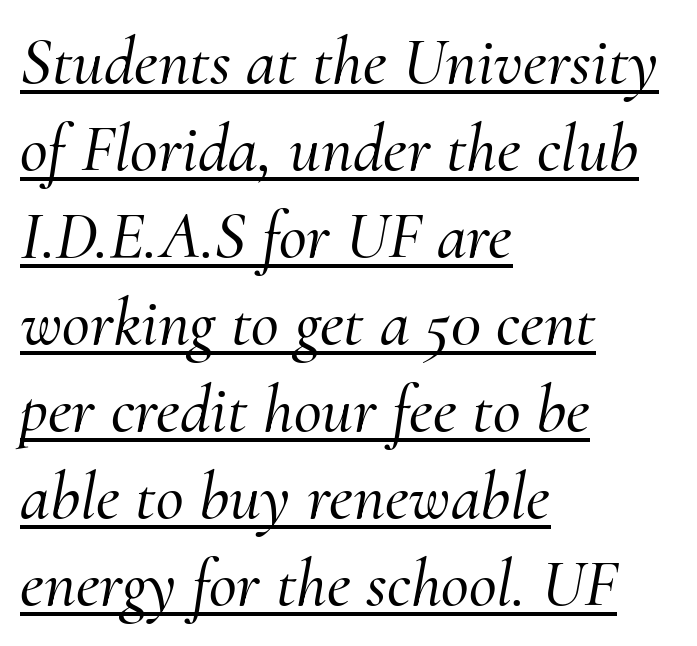
The image shows 68 px serif type, italic (leaning right); set left-aligned, normal line spacing (1.28x), normal letter spacing, underlined; medium stroke contrast and a small x-height.
